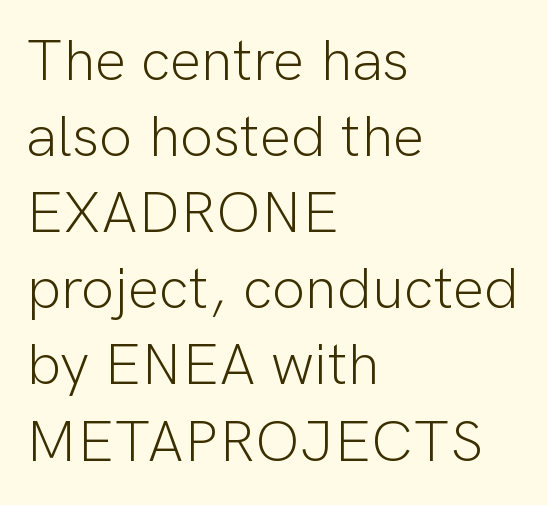
Q: Is the text bold? A: No.
Q: Is the text italic (slanted)? A: No, it is upright.
Q: Is the typeface a serif or a sans-serif typeface? A: Sans-serif.
Q: Is the text underlined? A: No.
Q: How is the paragraph aligned? A: Left-aligned.
Q: Is the spacing between letters normal or unusually wide? A: Normal.
Q: Is the spacing between lines tight, normal or loose? A: Normal.
Q: Width (condensed, normal, or wide)? A: Normal.
Q: Stroke contrast? A: Low.
Q: x-height? A: Medium.
Q: Monospaced? A: No.
